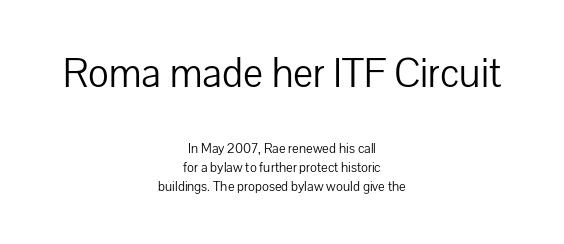
The image shows 42 px light sans-serif type, upright; set centered, normal line spacing (1.38x), normal letter spacing, not underlined; the first (top) block is 3.0x larger; low stroke contrast and a medium x-height.
